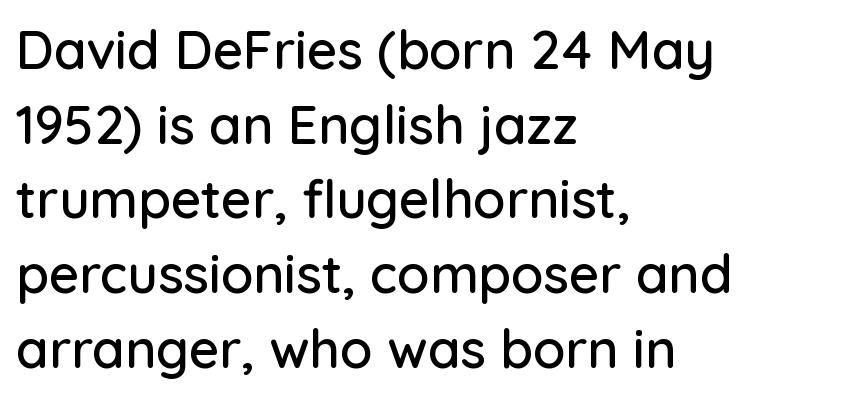
{"serif": "no", "italic": "no", "width": "normal", "stroke_contrast": "low", "x_height": "medium", "monospaced": "no", "underline": "no", "align": "left", "line_spacing": "normal", "line_spacing_ratio": 1.41, "letter_spacing": "normal", "letter_spacing_em": 0.0, "glyph_px": 53}
